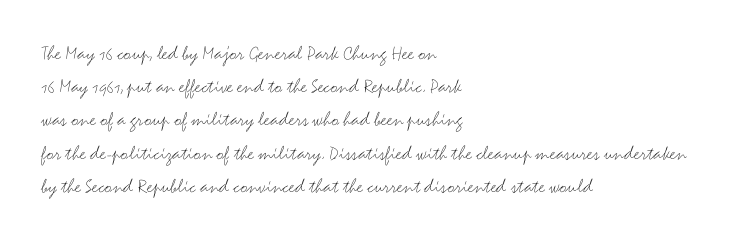
The image shows 21 px text type; set left-aligned, normal line spacing (1.58x), normal letter spacing, not underlined.
